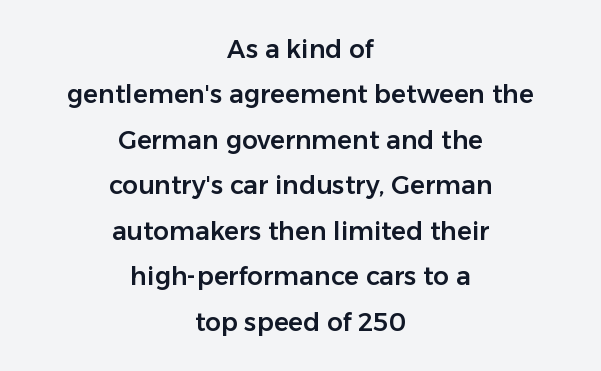
Q: Is the text italic (slanted)? A: No, it is upright.
Q: Is the text underlined? A: No.
Q: How is the paragraph aligned? A: Centered.
Q: Is the spacing between letters normal or unusually wide? A: Normal.
